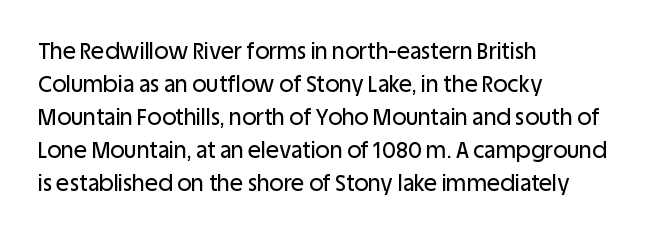
{"italic": "no", "underline": "no", "align": "left", "line_spacing": "normal", "line_spacing_ratio": 1.5, "letter_spacing": "normal", "letter_spacing_em": 0.0, "glyph_px": 22}
